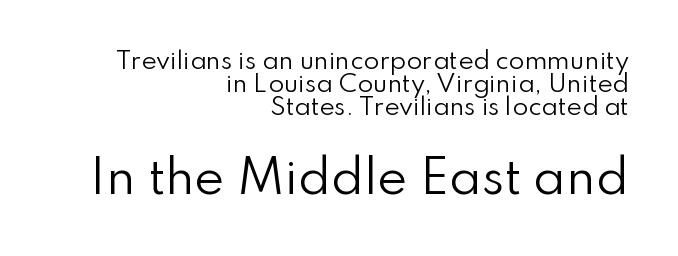
This sample is right-justified, so line beginnings fall wherever the words allow. The characters are drawn with everyday or finer stroke widths. Looks like regular typesetting: each glyph gets only the width it needs. Caption: upper text group reduced, lower text group enlarged. The letters stand upright; this is a roman face.
